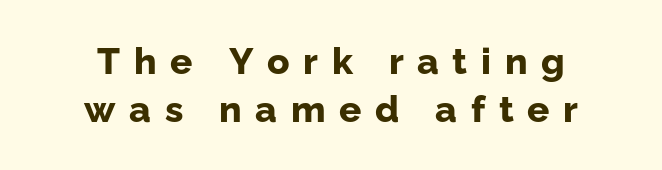
Heavy, bold letterforms. I'd call this a sans setting — the letters go barefoot. What stands out about the letter spacing? Its width — letters are far apart. If you measured baseline to baseline, you'd find a middling distance. One-word summary of the alignment: center.
